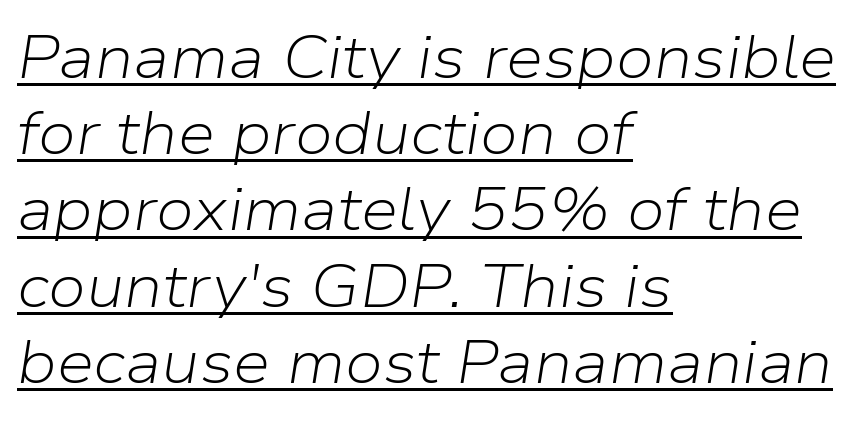
The image shows 60 px light type, italic (leaning right); set left-aligned, normal line spacing (1.27x), normal letter spacing, underlined; low stroke contrast and a medium x-height.
